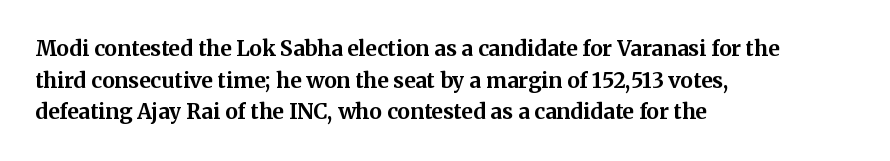
{"italic": "no", "bold": "yes", "underline": "no", "align": "left", "line_spacing": "normal", "line_spacing_ratio": 1.51, "letter_spacing": "normal", "letter_spacing_em": 0.0, "glyph_px": 21}
